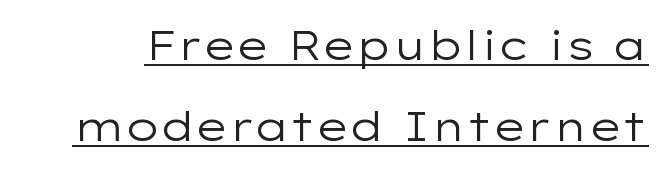
A baseline rule has been typeset under these characters. No letter is thick-stroked: the sample isn't bold. Here the designer chose a conventional face with non-uniform glyph widths. The type is set solid horizontally, with unmodified tracking.
